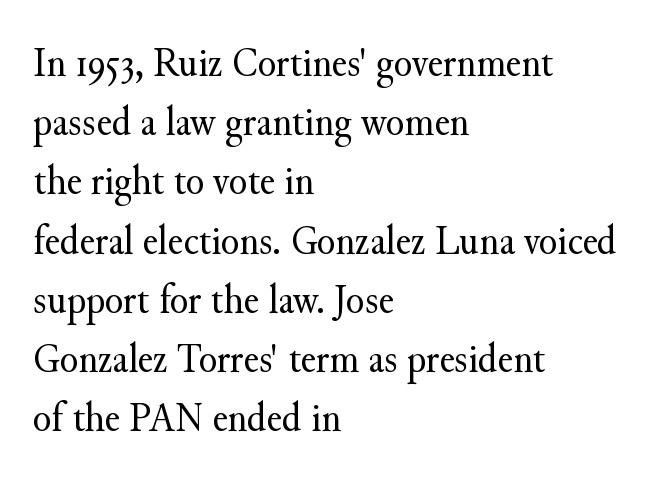
{"serif": "yes", "italic": "no", "bold": "no", "weight": "regular", "width": "normal", "stroke_contrast": "medium", "x_height": "small", "monospaced": "no", "underline": "no", "align": "left", "line_spacing": "normal", "line_spacing_ratio": 1.41, "letter_spacing": "normal", "letter_spacing_em": 0.0, "glyph_px": 42}
